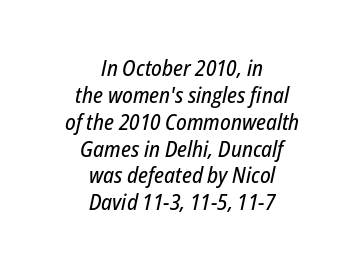
Q: Is the text italic (slanted)? A: Yes, it leans right by about 12 degrees.
Q: Is the text underlined? A: No.
Q: How is the paragraph aligned? A: Centered.
Q: Is the spacing between letters normal or unusually wide? A: Normal.
